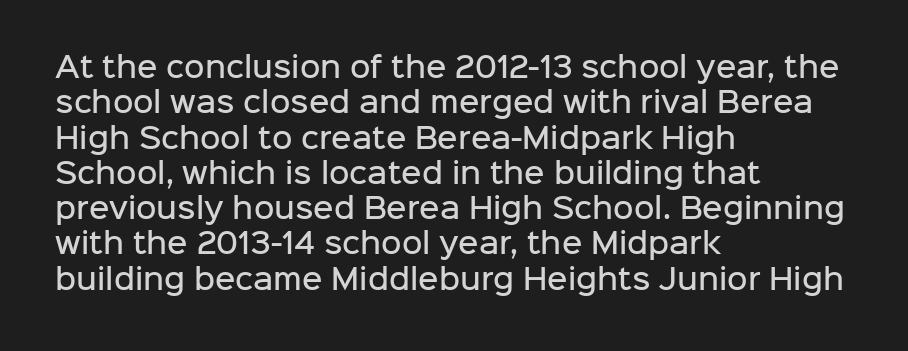
Q: Is the text bold? A: Semi-bold.
Q: Is the text italic (slanted)? A: No, it is upright.
Q: Is the typeface a serif or a sans-serif typeface? A: Sans-serif.
Q: Is the text underlined? A: No.
Q: How is the paragraph aligned? A: Left-aligned.
Q: Is the spacing between letters normal or unusually wide? A: Normal.
Q: Is the spacing between lines tight, normal or loose? A: Normal.
Q: Width (condensed, normal, or wide)? A: Normal.
Q: Stroke contrast? A: Low.
Q: x-height? A: Medium.
Q: Monospaced? A: No.
